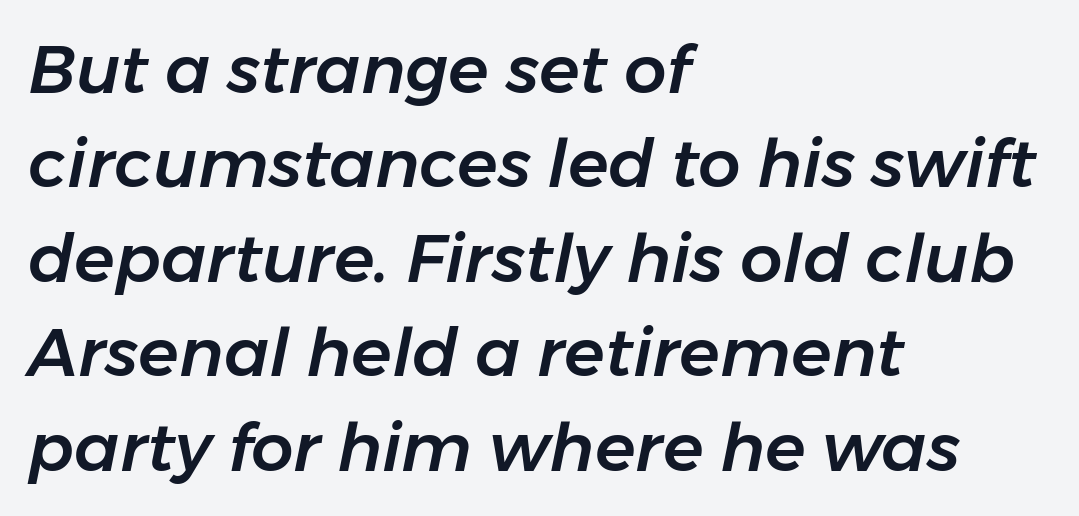
Alignment: flush left. Is there much room between lines? A standard amount, neither cramped nor airy. Character widths vary here, with narrow letters taking less room than wide ones. Descender tails drop into unmarked territory. Look at the tracking — it's just the regular setting, nothing added.
